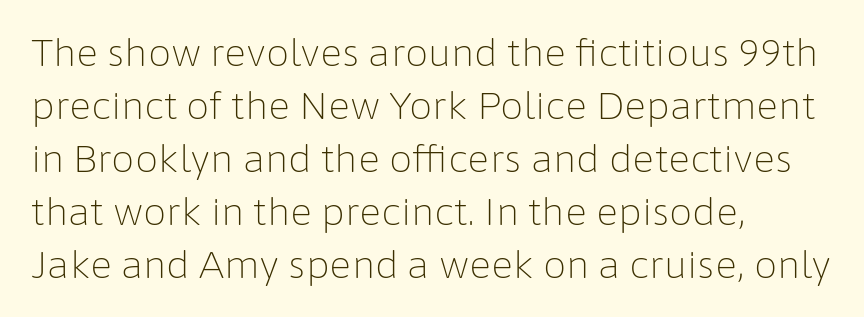
Observe the ordinary spacing: letters are neighbours, not strangers. Think of a printed novel: that variable character pitch is what you see here. This is the regular roman posture of the typeface. Plain, unruled lines of type. Is there much room between lines? A standard amount, neither cramped nor airy. No chunkiness to these letters — they're not bold.
